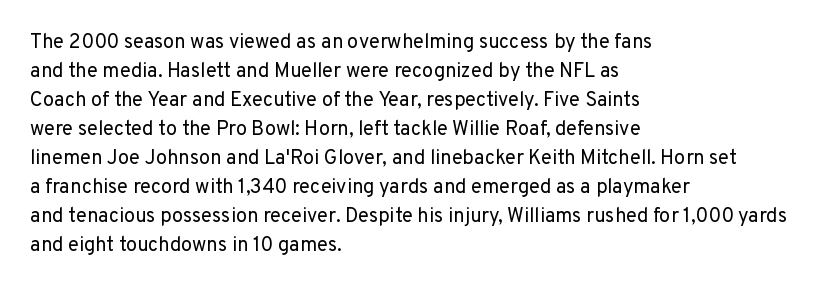
Beneath every word, the page is bare. Stems here are at most as thick as an everyday book face. When letters stand straight like this, we call the style roman or upright. This rendering leaves character spacing at its baseline value. The rendering uses a moderate line-height, typical for paragraphs.
